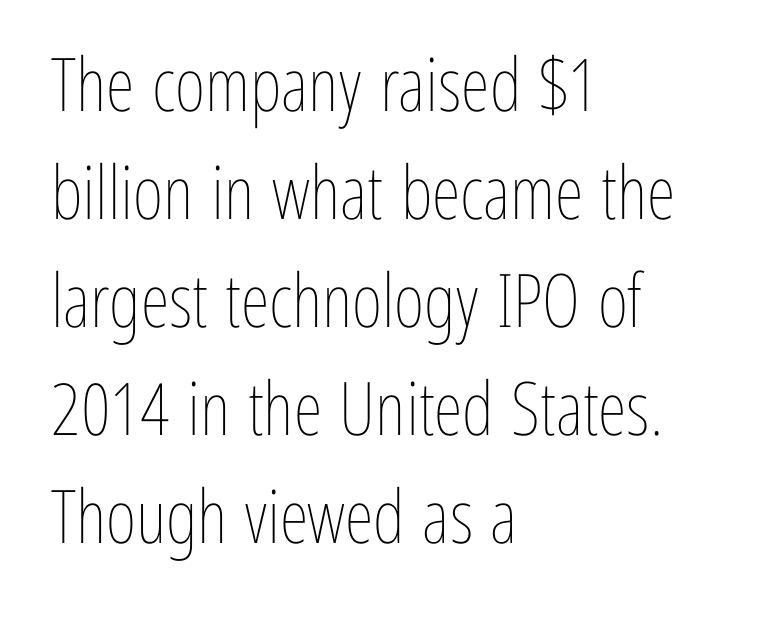
Compared with typical body copy, the letter spacing here is the same. Casual observation: everything's shoved over to the left. A typesetter would call this proportional, since set widths differ per character. This is not heavy type; no bold has been used. Whoever set this chose a conventional vertical rhythm. Every stem runs plumb, perpendicular to the baseline.
